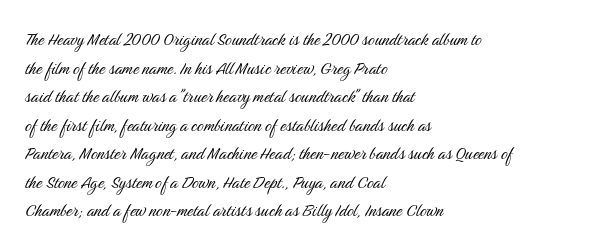
The image shows 21 px text type; set left-aligned, normal line spacing (1.36x), normal letter spacing, not underlined.
